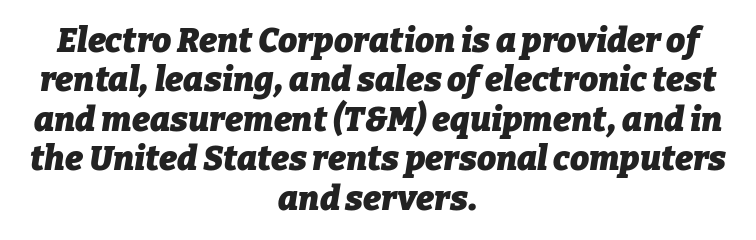
The image shows 34 px heavy type, italic (leaning right); set centered, line spacing 1.16x, normal letter spacing, not underlined; low stroke contrast and a medium x-height.
